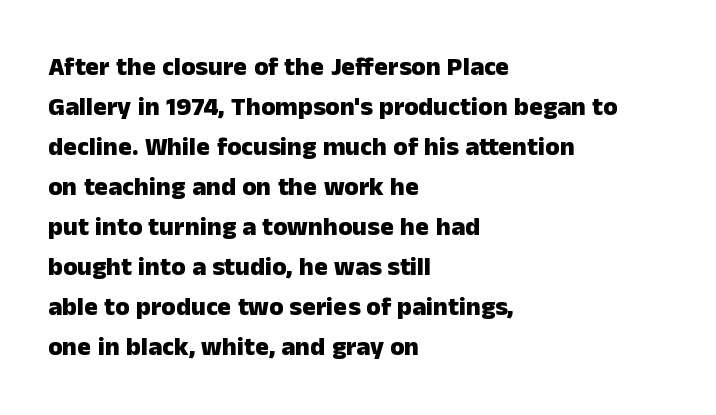
{"italic": "no", "bold": "yes", "underline": "no", "align": "left", "line_spacing": "normal", "line_spacing_ratio": 1.54, "letter_spacing": "normal", "letter_spacing_em": 0.0, "glyph_px": 26}
